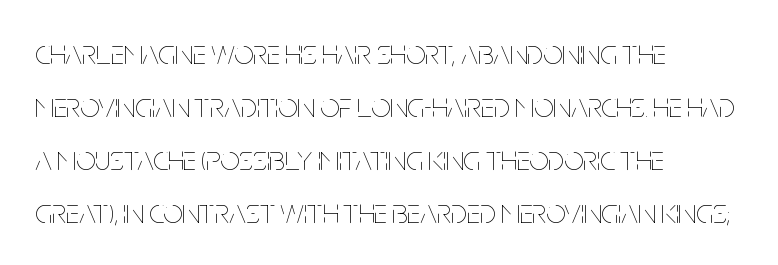
Q: Is the text bold? A: No.
Q: Is the text italic (slanted)? A: No, it is upright.
Q: Is the text underlined? A: No.
Q: How is the paragraph aligned? A: Left-aligned.
Q: Is the spacing between letters normal or unusually wide? A: Normal.
Q: Is the spacing between lines tight, normal or loose? A: Normal.
Q: Width (condensed, normal, or wide)? A: Condensed.
Q: Stroke contrast? A: Low.
Q: x-height? A: Large.
Q: Monospaced? A: No.
